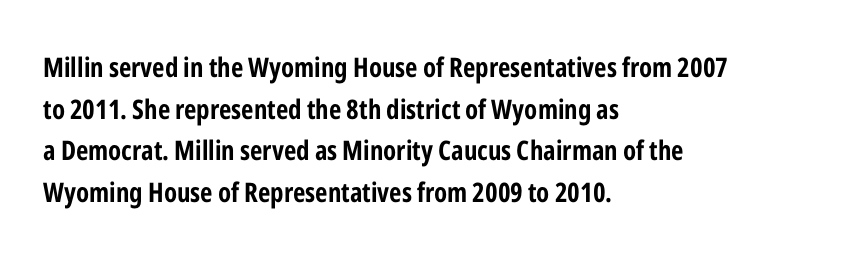
{"italic": "no", "bold": "yes", "underline": "no", "align": "left", "line_spacing": "normal", "line_spacing_ratio": 1.54, "letter_spacing": "normal", "letter_spacing_em": 0.0, "glyph_px": 27}
